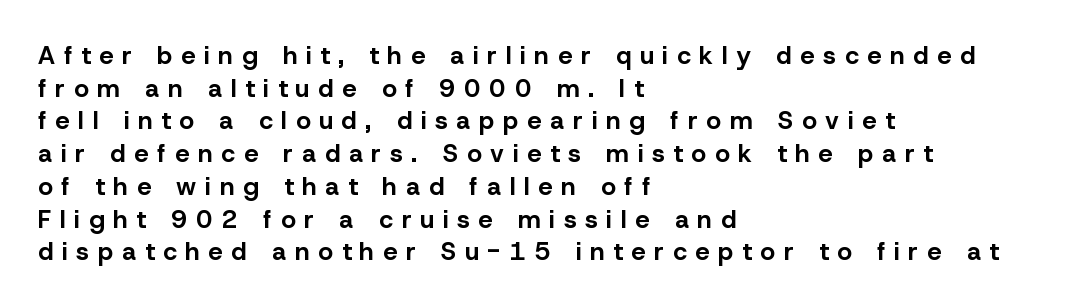
Q: Is the text bold? A: Yes.
Q: Is the text italic (slanted)? A: No, it is upright.
Q: Is the text underlined? A: No.
Q: How is the paragraph aligned? A: Left-aligned.
Q: Is the spacing between letters normal or unusually wide? A: Unusually wide.
Q: Is the spacing between lines tight, normal or loose? A: Normal.
